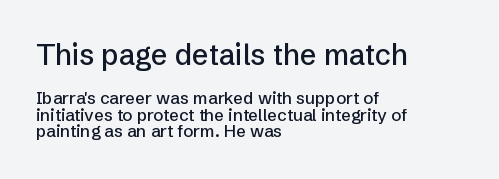
{"serif": "no", "italic": "no", "width": "normal", "stroke_contrast": "low", "x_height": "medium", "monospaced": "no", "underline": "no", "align": "left", "line_spacing": "tight", "line_spacing_ratio": 0.97, "letter_spacing": "normal", "letter_spacing_em": 0.0, "larger_block": "first", "size_ratio": 1.71, "glyph_px": 29}
